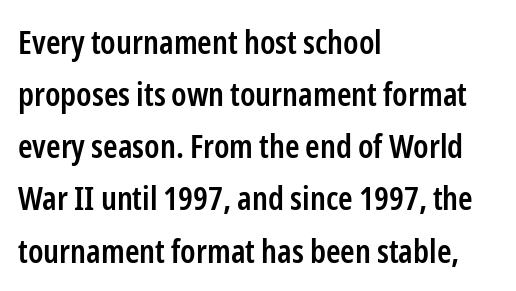
Horizontal bands of white between lines are of average thickness. Tracking value appears to be zero — textbook default spacing. The characters display no serif detailing; their extremities are plain. These lines are rendered in a variable-pitch font.
